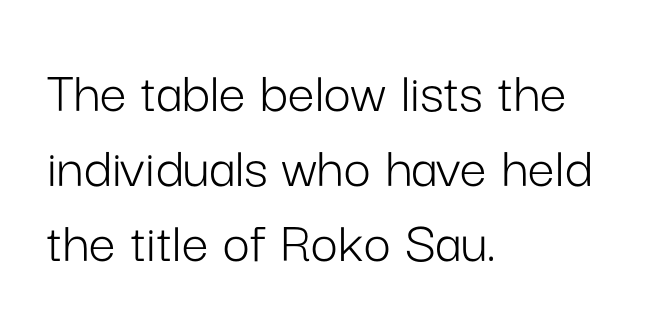
You could not count columns in this text — the font is proportionally spaced. Underline: absent. The designer left line spacing at the default. Nope, not italic — everything's standing straight. Each line starts at the same left margin while the right side varies. Nope, no serifs anywhere on these letters.
